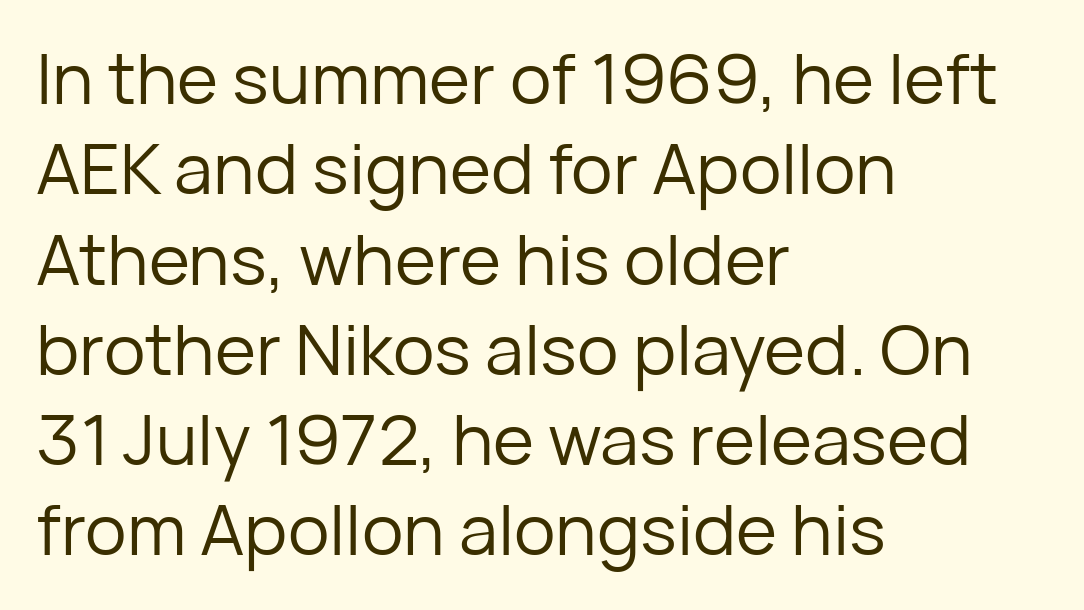
Think of a printed novel: that variable character pitch is what you see here. The vertical gap from one line to the next is medium. The space beneath each line is pristine and unruled. Nope, not italic — everything's standing straight. The passage shown is not bold in any degree. Standard letterfit; no display-style spreading of the glyphs.
